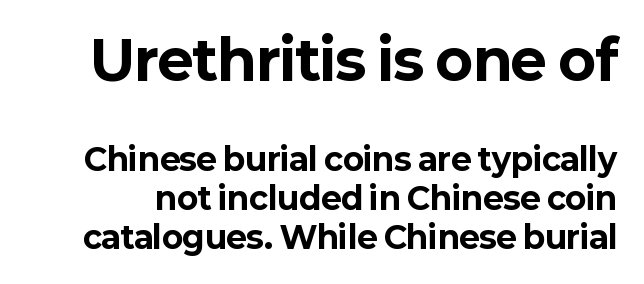
Chunky letters — that's bold for sure. Notice how descenders clear the ascenders below comfortably — that's standard leading. The upper block of text is set noticeably larger than the block beneath it. Quick note: underline off. Default kerning and tracking; the words read as compact shapes.
